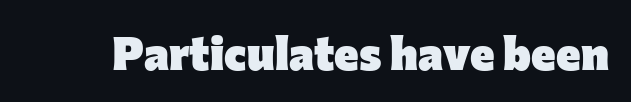
The image shows 47 px heavy sans-serif type, upright; set normal letter spacing, not underlined; low stroke contrast and a medium x-height.
